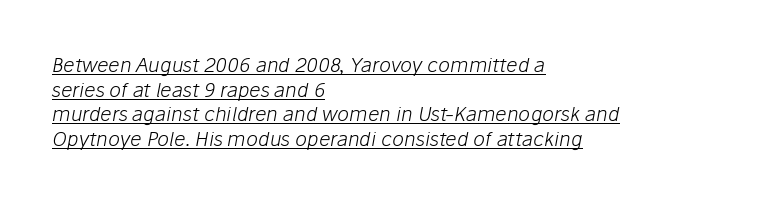
The sample's only ornament is a line tracing under the words. Yep, that's italic — everything's leaning. The letters look calm and open, with moderate or lighter stems. Line beginnings align vertically; line endings do not. Spacing between characters is what you'd get straight out of the box.
